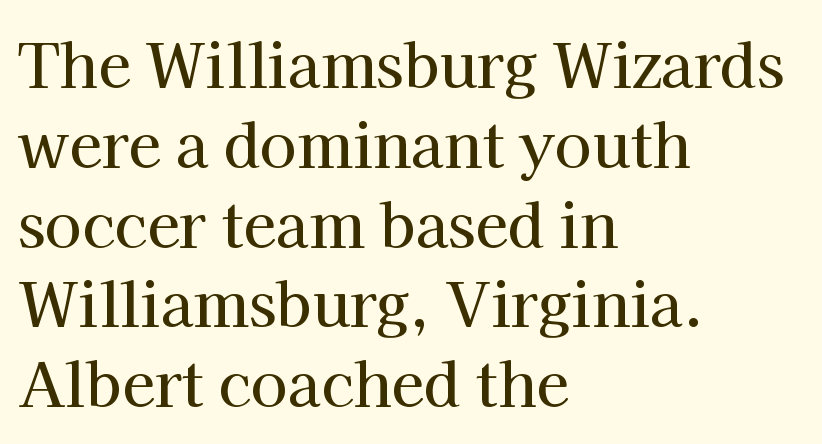
Q: Is the text italic (slanted)? A: No, it is upright.
Q: Is the typeface a serif or a sans-serif typeface? A: Serif.
Q: Is the text underlined? A: No.
Q: How is the paragraph aligned? A: Left-aligned.
Q: Is the spacing between letters normal or unusually wide? A: Normal.
Q: Is the spacing between lines tight, normal or loose? A: Normal.
Q: Width (condensed, normal, or wide)? A: Normal.
Q: Stroke contrast? A: High.
Q: x-height? A: Medium.
Q: Monospaced? A: No.
